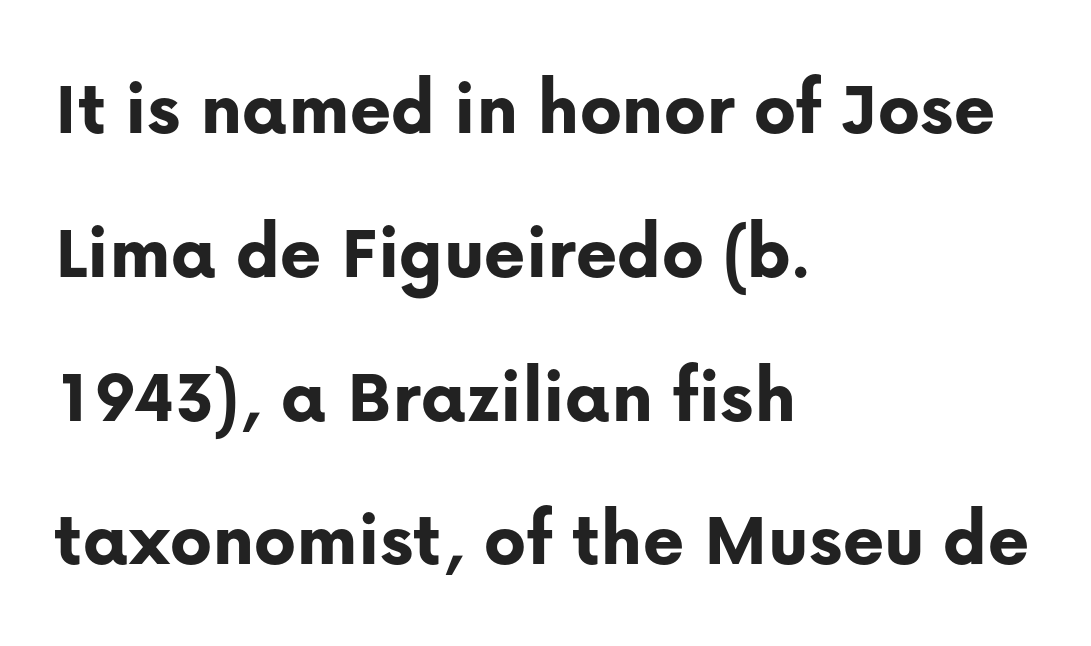
In CSS terms this would be text-align: left. No word sits above an underline. Look at the bottom of the vertical strokes: they stop flat, with no serifs. Spacing verdict: proportional, widths tailored to each character. Chunky letters — that's bold for sure. Compared with typical body copy, the letter spacing here is the same.
